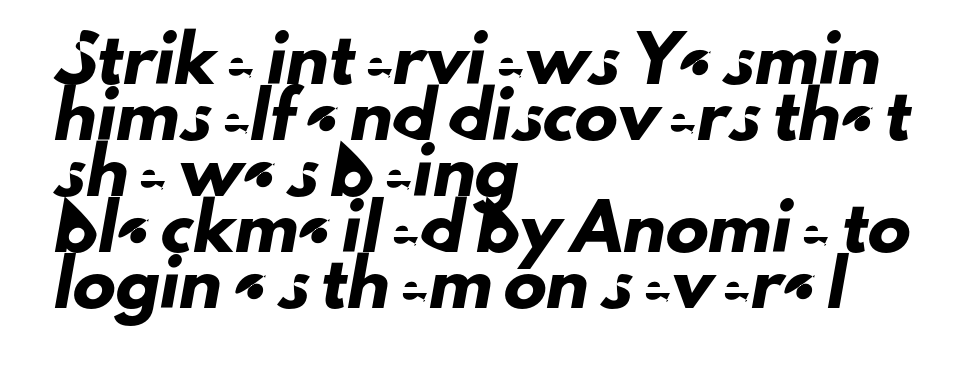
Vertically, the passage feels balanced, rows spaced as you'd expect. Alignment: flush left. These lines are rendered in a variable-pitch font. A typesetter would label this face a sans. The gaps between neighbouring characters are ordinary and unremarkable.
